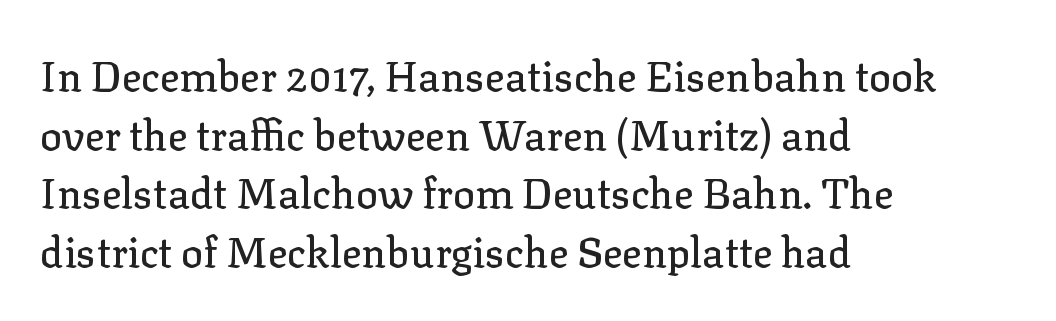
The image shows 41 px serif type, upright; set left-aligned, normal line spacing (1.43x), normal letter spacing, not underlined; low stroke contrast and a medium x-height.
